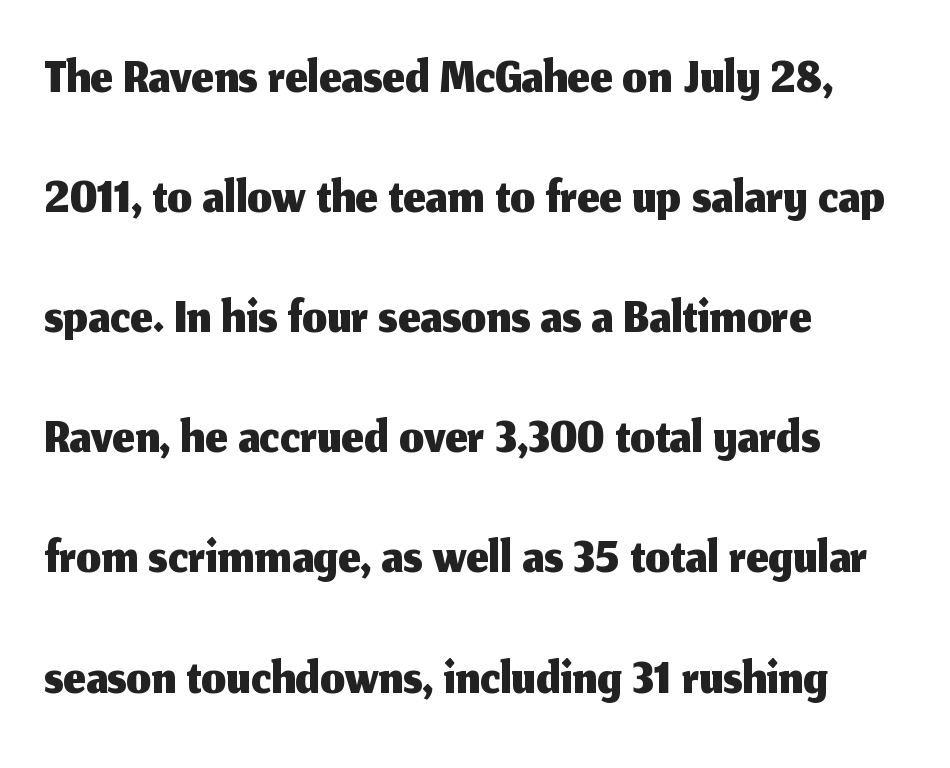
The text block is weighted toward the left margin, trailing off unevenly rightward. The words here are not underlined. The text was rendered using a sans face with plain stroke endings. Is there any slant? The stems are plumb. Think of a printed novel: that variable character pitch is what you see here. Is the letter spacing exaggerated? No — it looks like the ordinary default.
